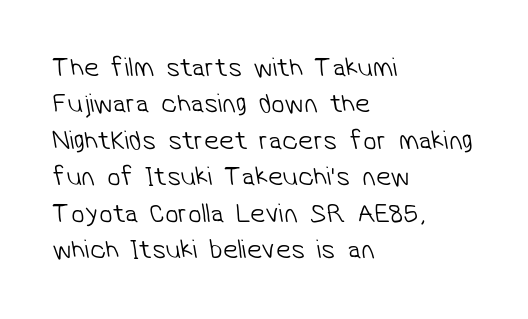
{"bold": "no", "underline": "no", "align": "left", "line_spacing": "normal", "line_spacing_ratio": 1.35, "letter_spacing": "normal", "letter_spacing_em": 0.0, "glyph_px": 27}
